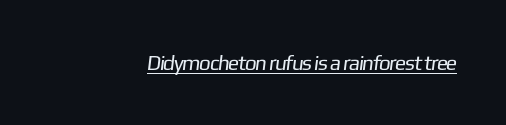
The image shows 21 px text type; set normal letter spacing, underlined.
